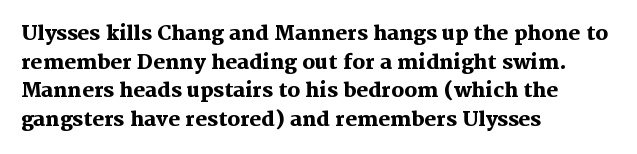
The image shows 20 px bold type, upright; set left-aligned, normal line spacing (1.43x), normal letter spacing, not underlined.
